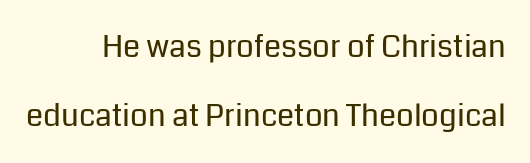
The image shows 31 px regular-weight sans-serif type, upright; set loose line spacing (2.23x), normal letter spacing, not underlined; low stroke contrast and a medium x-height.
